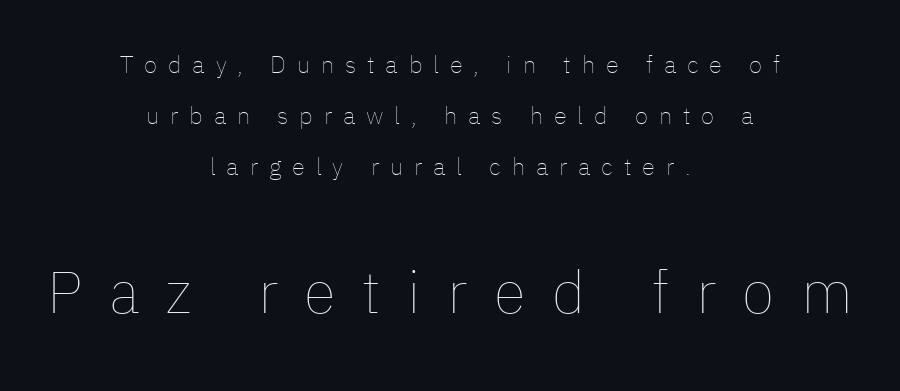
{"italic": "no", "bold": "no", "weight": "thin", "width": "normal", "stroke_contrast": "low", "x_height": "medium", "monospaced": "no", "underline": "no", "align": "center", "line_spacing": "loose", "line_spacing_ratio": 2.13, "letter_spacing": "wide", "letter_spacing_em": 0.45, "larger_block": "second", "size_ratio": 2.46, "glyph_px": 59}
